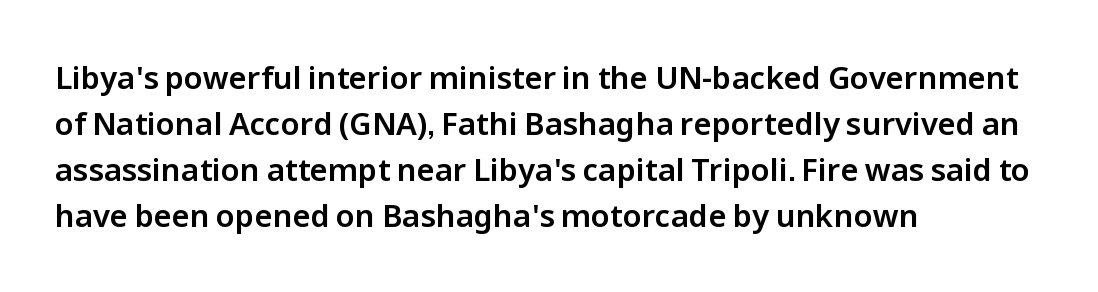
{"serif": "no", "italic": "no", "width": "normal", "stroke_contrast": "low", "x_height": "medium", "monospaced": "no", "underline": "no", "align": "left", "line_spacing": "normal", "line_spacing_ratio": 1.48, "letter_spacing": "normal", "letter_spacing_em": 0.0, "glyph_px": 31}
